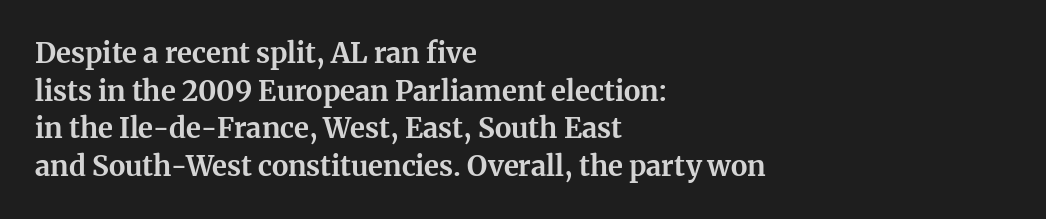
{"serif": "yes", "italic": "no", "bold": "yes", "weight": "bold", "width": "normal", "stroke_contrast": "medium", "x_height": "medium", "monospaced": "no", "underline": "no", "align": "left", "line_spacing": "normal", "line_spacing_ratio": 1.34, "letter_spacing": "normal", "letter_spacing_em": 0.0, "glyph_px": 28}
